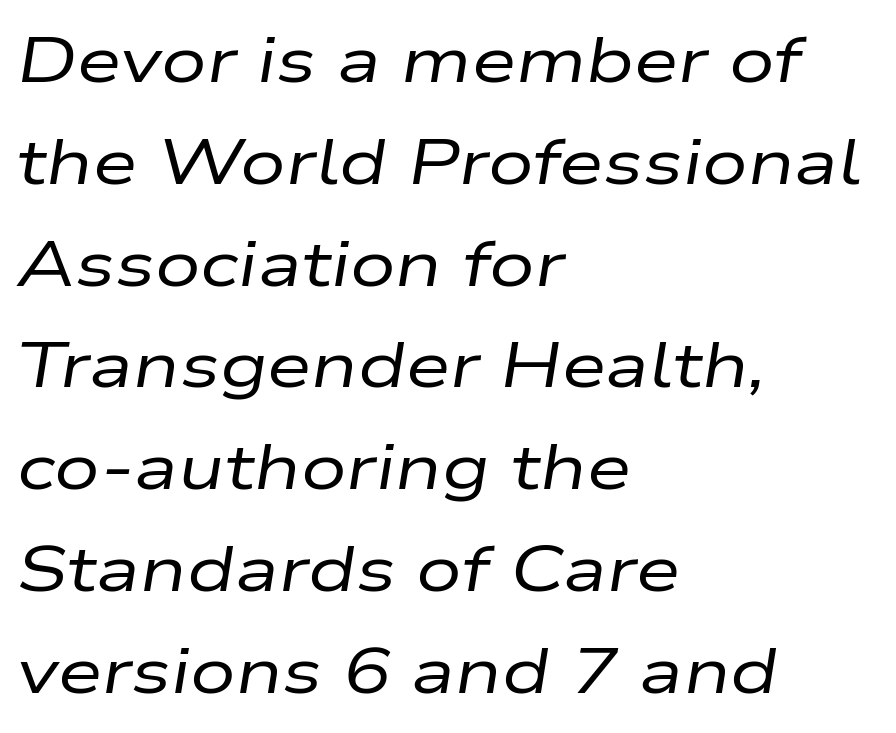
{"italic": "yes", "lean": "right", "slant_degrees": 9, "bold": "no", "weight": "regular", "width": "wide", "stroke_contrast": "low", "x_height": "medium", "monospaced": "no", "underline": "no", "align": "left", "line_spacing": "normal", "line_spacing_ratio": 1.59, "letter_spacing": "normal", "letter_spacing_em": 0.0, "glyph_px": 64}
